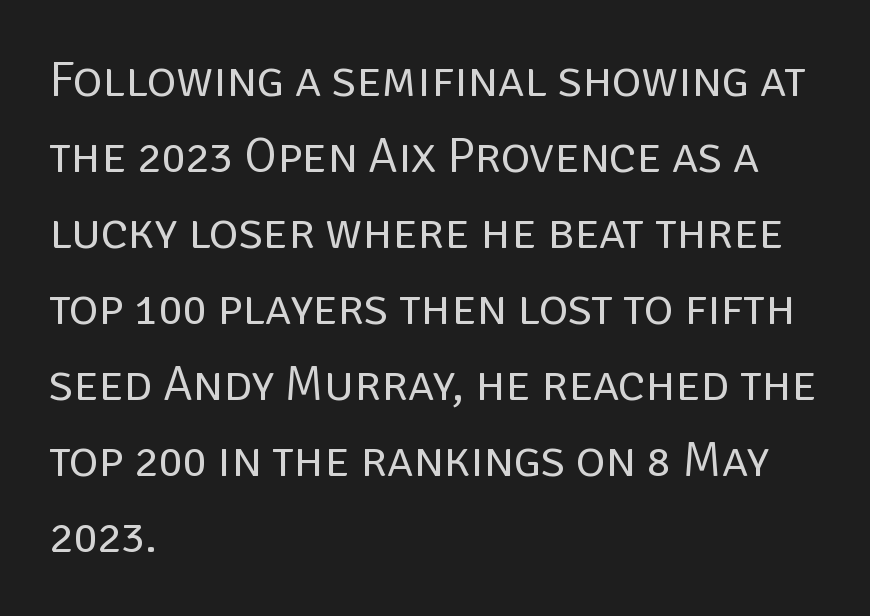
The letters stand upright; this is a roman face. Line beginnings align vertically; line endings do not. This rendering leaves character spacing at its baseline value. The specimen omits any rule beneath the text block's lines.
